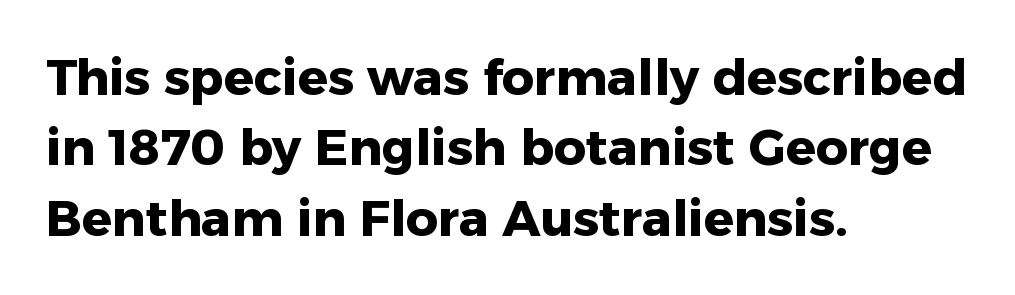
Q: Is the text bold? A: Yes.
Q: Is the text italic (slanted)? A: No, it is upright.
Q: Is the typeface a serif or a sans-serif typeface? A: Sans-serif.
Q: Is the text underlined? A: No.
Q: How is the paragraph aligned? A: Left-aligned.
Q: Is the spacing between letters normal or unusually wide? A: Normal.
Q: Is the spacing between lines tight, normal or loose? A: Normal.
Q: Width (condensed, normal, or wide)? A: Normal.
Q: Stroke contrast? A: Low.
Q: x-height? A: Medium.
Q: Monospaced? A: No.
